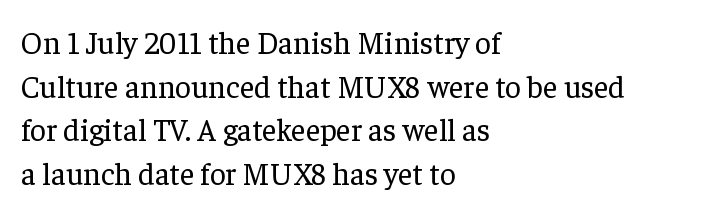
{"serif": "yes", "italic": "no", "bold": "no", "weight": "regular", "width": "normal", "stroke_contrast": "low", "x_height": "medium", "monospaced": "no", "underline": "no", "align": "left", "line_spacing": "normal", "line_spacing_ratio": 1.41, "letter_spacing": "normal", "letter_spacing_em": 0.0, "glyph_px": 31}
